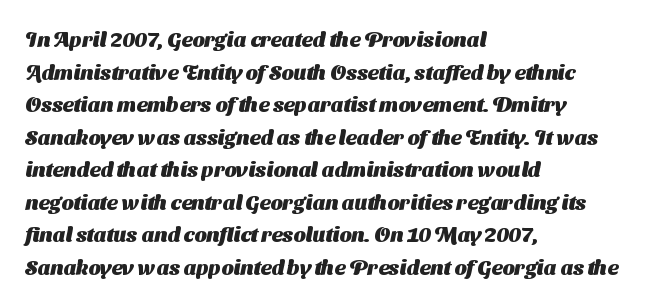
The image shows 21 px bold type; set left-aligned, normal line spacing (1.55x), normal letter spacing, not underlined.
